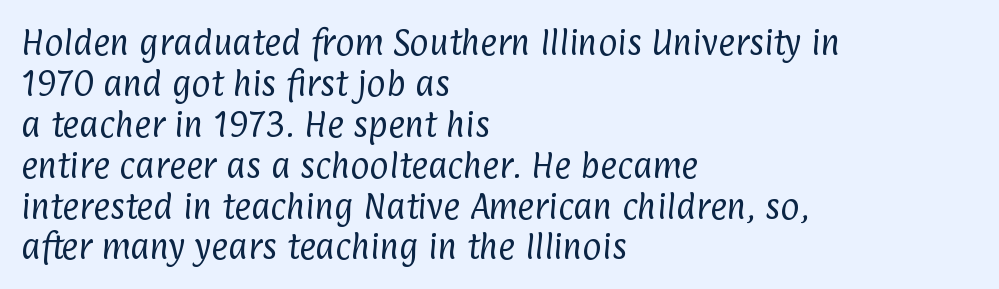
{"serif": "no", "bold": "no", "weight": "regular", "width": "condensed", "stroke_contrast": "low", "x_height": "medium", "monospaced": "no", "underline": "no", "align": "left", "line_spacing": "normal", "line_spacing_ratio": 1.41, "letter_spacing": "normal", "letter_spacing_em": 0.0, "glyph_px": 29}
